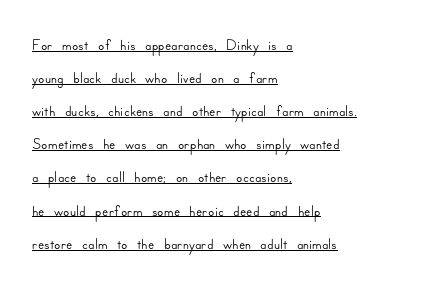
Q: Is the text italic (slanted)? A: No, it is upright.
Q: Is the text underlined? A: Yes.
Q: How is the paragraph aligned? A: Left-aligned.
Q: Is the spacing between letters normal or unusually wide? A: Normal.
Q: Is the spacing between lines tight, normal or loose? A: Normal.
